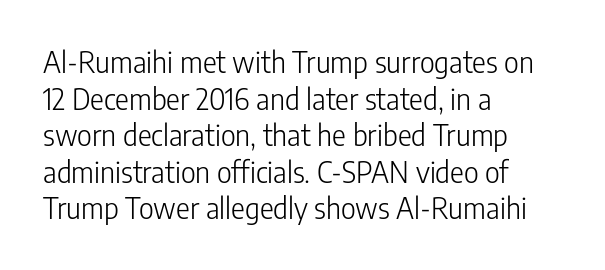
Q: Is the text bold? A: No.
Q: Is the text italic (slanted)? A: No, it is upright.
Q: Is the typeface a serif or a sans-serif typeface? A: Sans-serif.
Q: Is the text underlined? A: No.
Q: How is the paragraph aligned? A: Left-aligned.
Q: Is the spacing between letters normal or unusually wide? A: Normal.
Q: Is the spacing between lines tight, normal or loose? A: Normal.
Q: Width (condensed, normal, or wide)? A: Condensed.
Q: Stroke contrast? A: Low.
Q: x-height? A: Medium.
Q: Monospaced? A: No.
